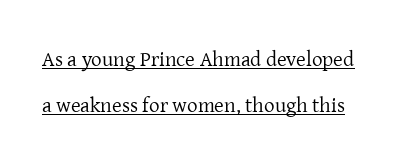
Q: Is the text bold? A: No.
Q: Is the text italic (slanted)? A: No, it is upright.
Q: Is the text underlined? A: Yes.
Q: Is the spacing between letters normal or unusually wide? A: Normal.
Q: Is the spacing between lines tight, normal or loose? A: Loose.
